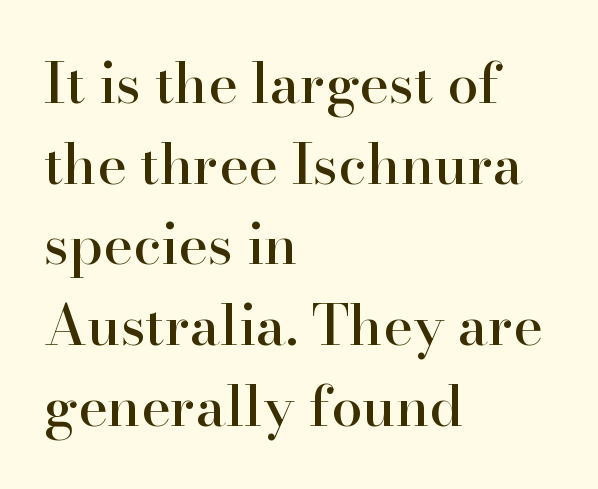
The words here are not underlined. The text block is weighted toward the left margin, trailing off unevenly rightward. Quick note: not italic, upright. You could not count columns in this text — the font is proportionally spaced.
